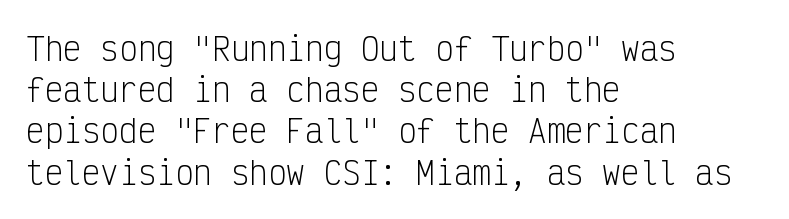
The image shows 31 px light, condensed sans-serif type, upright, monospaced; set left-aligned, normal line spacing (1.33x), normal letter spacing, not underlined; low stroke contrast and a medium x-height.
